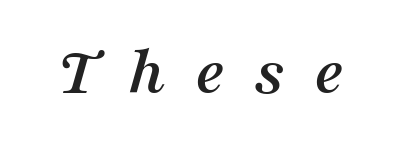
Q: Is the text italic (slanted)? A: Yes, it leans right by about 16 degrees.
Q: Is the typeface a serif or a sans-serif typeface? A: Serif.
Q: Is the text underlined? A: No.
Q: Is the spacing between letters normal or unusually wide? A: Unusually wide.
Q: Width (condensed, normal, or wide)? A: Normal.
Q: Stroke contrast? A: Medium.
Q: x-height? A: Medium.
Q: Monospaced? A: No.
